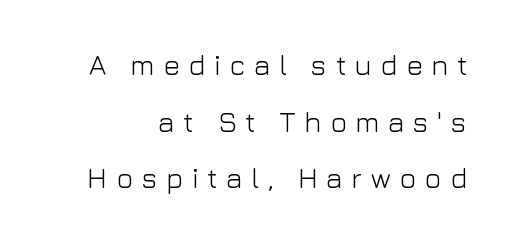
Q: Is the text bold? A: No.
Q: Is the text italic (slanted)? A: No, it is upright.
Q: Is the typeface a serif or a sans-serif typeface? A: Sans-serif.
Q: Is the text underlined? A: No.
Q: Is the spacing between letters normal or unusually wide? A: Unusually wide.
Q: Is the spacing between lines tight, normal or loose? A: Loose.
Q: Width (condensed, normal, or wide)? A: Normal.
Q: Stroke contrast? A: Low.
Q: x-height? A: Medium.
Q: Monospaced? A: No.
